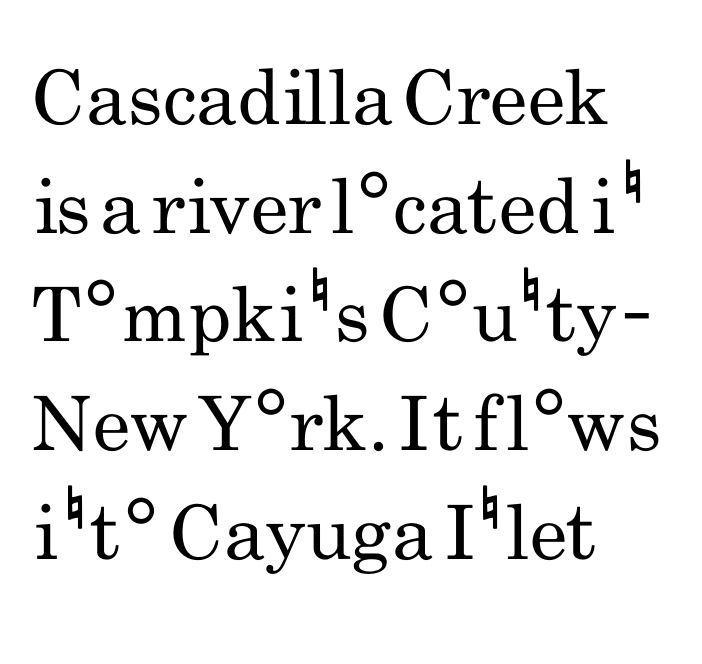
The image shows 75 px regular-weight, condensed sans-serif type, upright; set left-aligned, normal line spacing (1.45x), normal letter spacing, not underlined; low stroke contrast and a small x-height.
